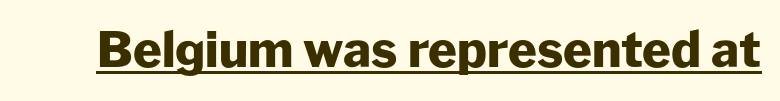
The image shows 49 px heavy sans-serif type, upright; set normal letter spacing, underlined; low stroke contrast and a medium x-height.
